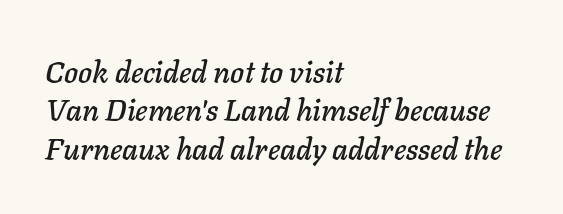
The rendering anchors every line to the left-hand side. You could not count columns in this text — the font is proportionally spaced. Glyph-to-glyph distance matches everyday printed text. Nobody drew a line under any word here.
